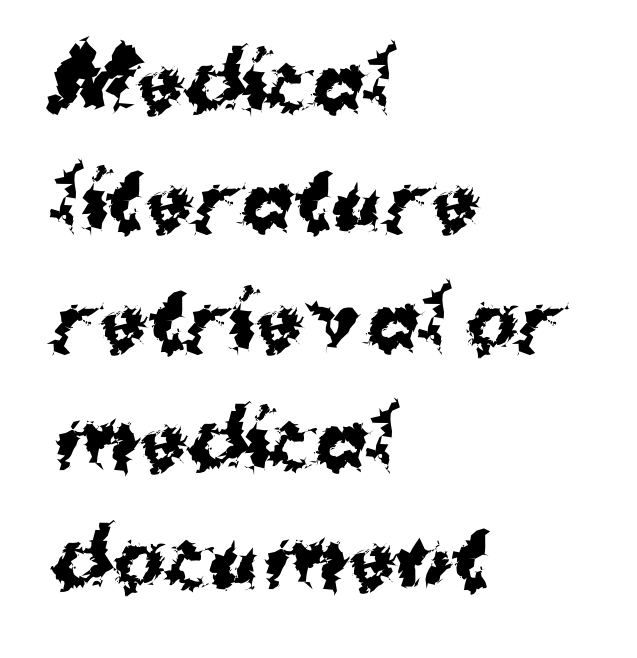
The passage shown is typeset with a sans-serif family. Underlining? Definitely not there. Typeset ragged right — the left edge is the straight one.
